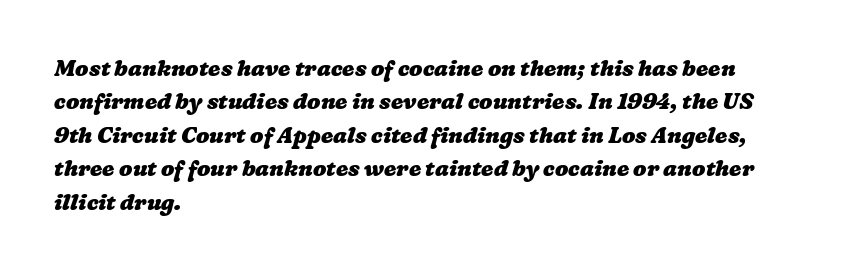
{"bold": "yes", "underline": "no", "align": "left", "line_spacing": "normal", "line_spacing_ratio": 1.52, "letter_spacing": "normal", "letter_spacing_em": 0.0, "glyph_px": 22}
